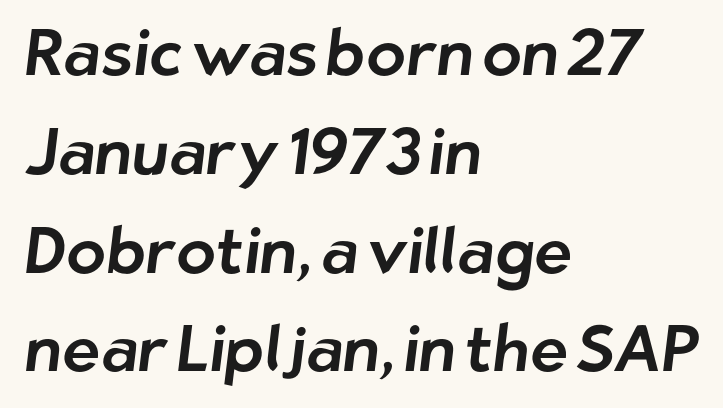
{"serif": "no", "width": "normal", "stroke_contrast": "low", "x_height": "medium", "monospaced": "no", "underline": "no", "align": "left", "line_spacing": "normal", "line_spacing_ratio": 1.52, "letter_spacing": "normal", "letter_spacing_em": 0.0, "glyph_px": 65}
